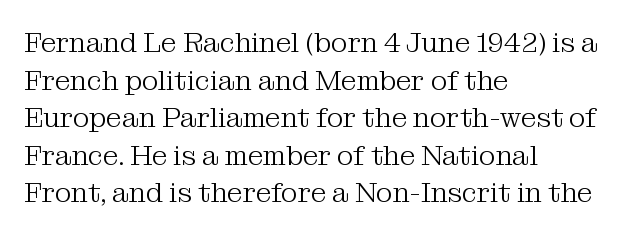
Observe the serifs anchoring each vertical stroke in this sample. Think of a printed novel: that variable character pitch is what you see here. A typesetter would call this zero additional tracking. Descenders are the only things crossing below the line. Stems here are at most as thick as an everyday book face.
